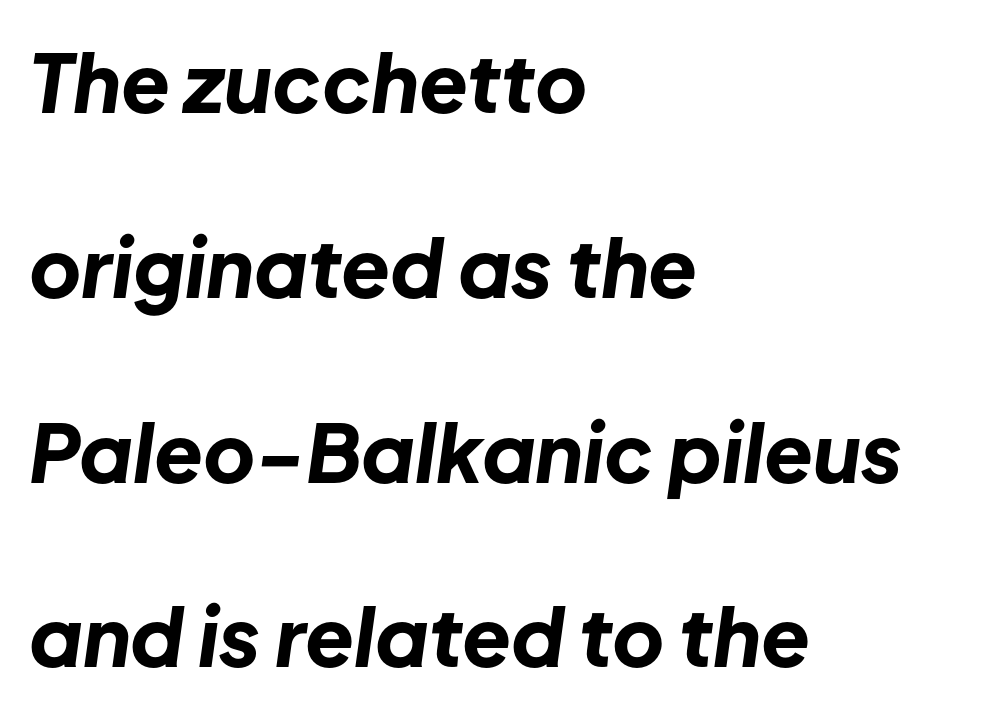
{"italic": "yes", "lean": "right", "slant_degrees": 8, "bold": "yes", "weight": "bold", "width": "normal", "stroke_contrast": "low", "x_height": "medium", "monospaced": "no", "underline": "no", "align": "left", "line_spacing": "loose", "line_spacing_ratio": 2.31, "letter_spacing": "normal", "letter_spacing_em": 0.0, "glyph_px": 80}
